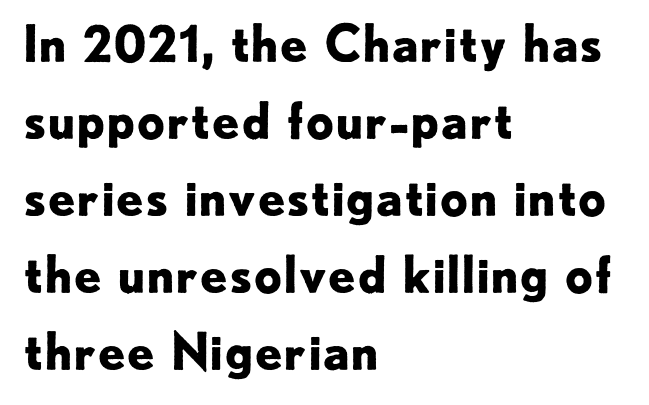
Q: Is the text bold? A: Yes.
Q: Is the text italic (slanted)? A: No, it is upright.
Q: Is the typeface a serif or a sans-serif typeface? A: Sans-serif.
Q: Is the text underlined? A: No.
Q: How is the paragraph aligned? A: Left-aligned.
Q: Is the spacing between letters normal or unusually wide? A: Normal.
Q: Is the spacing between lines tight, normal or loose? A: Normal.
Q: Width (condensed, normal, or wide)? A: Normal.
Q: Stroke contrast? A: Low.
Q: x-height? A: Small.
Q: Monospaced? A: No.
